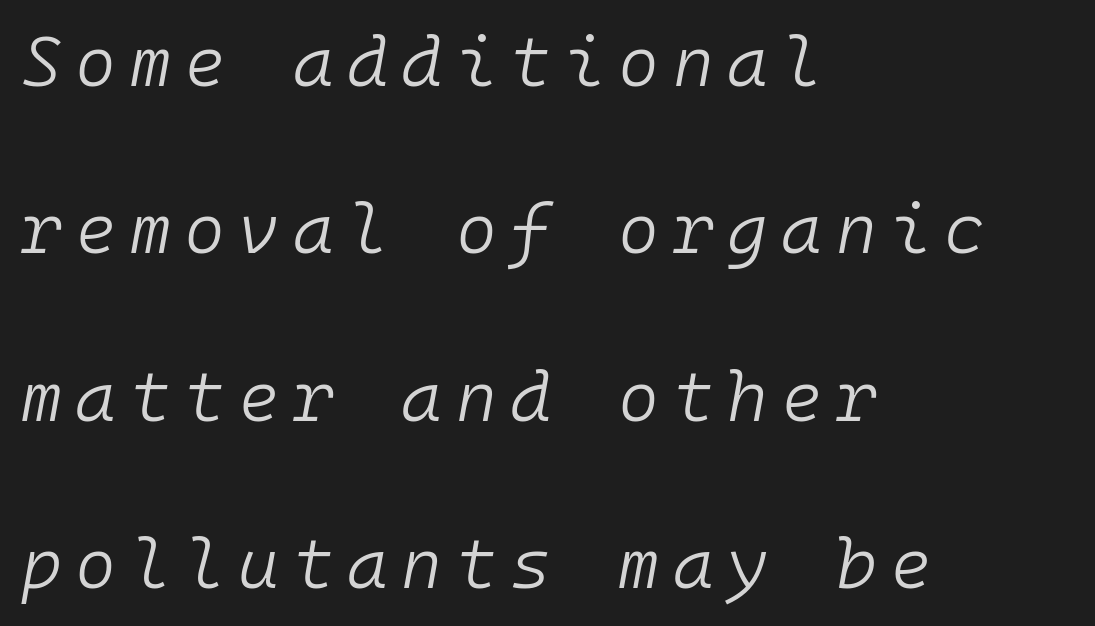
If you drew a line through each stem, it would be angled. Teacher's note: observe the even left margin — that is flush-left alignment. Regarding leading, the lines here are spaced well apart. Is this a fixed-width face? Yes — each glyph sits in an identical cell.
